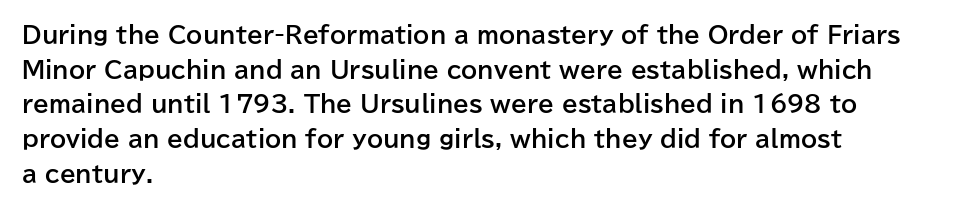
The image shows 23 px bold type, upright; set left-aligned, normal line spacing (1.51x), normal letter spacing, not underlined.
